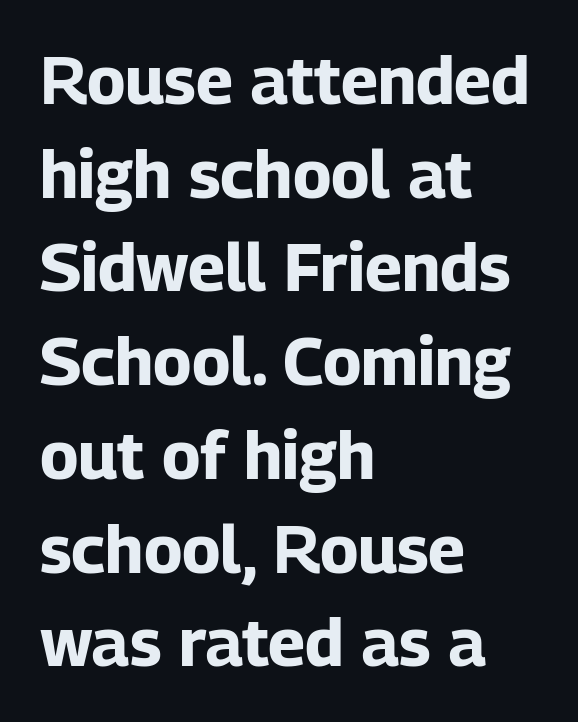
Unlike italic type, these characters show no tilt at all. A clean baseline with only descenders dipping below it. The passage shown is typeset with a sans-serif family. Caption: bold face, heavy strokes.
